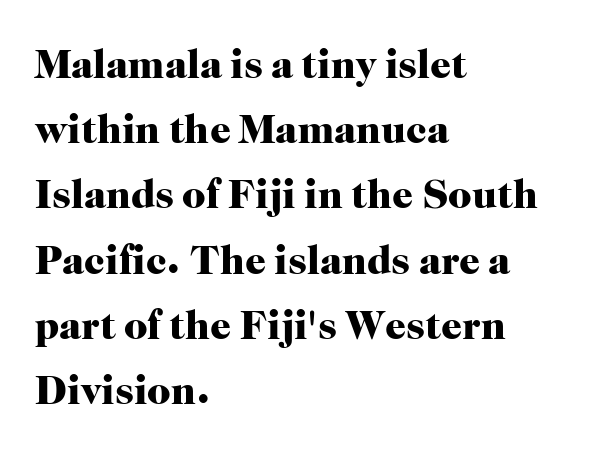
The paragraph shown leans on its left margin. Type without underlining. Characters follow at the spacing the type designer built in. Stroke thickness is high; the sample reads as a true bold. The line-height multiplier appears to be the usual default. This sample uses a serif face.
